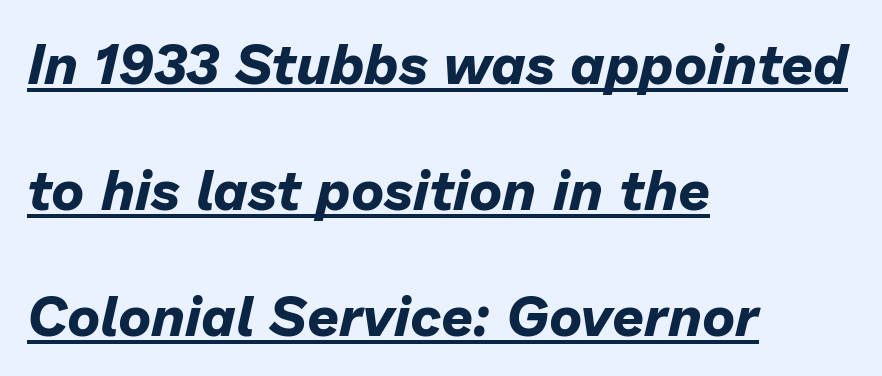
The image shows 56 px bold type, italic (leaning right); set left-aligned, loose line spacing (2.25x), normal letter spacing, underlined; low stroke contrast and a medium x-height.
